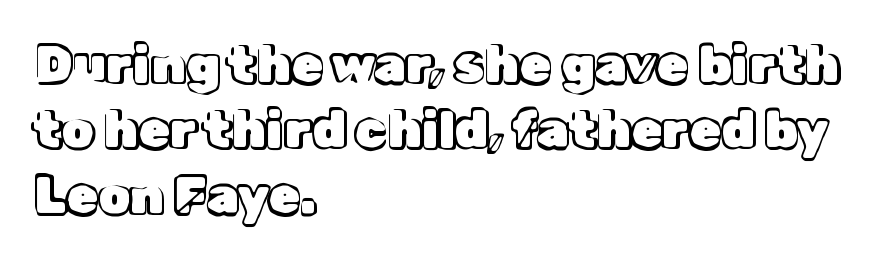
The lettering stays uniformly vertical, giving the passage a roman look. The text block is weighted toward the left margin, trailing off unevenly rightward. Between one letter and the next there's only the usual sliver of space. The strip under each line holds only bare page.
